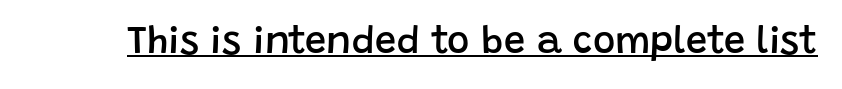
The image shows 38 px semibold sans-serif type, upright; set normal letter spacing, underlined; low stroke contrast and a large x-height.
